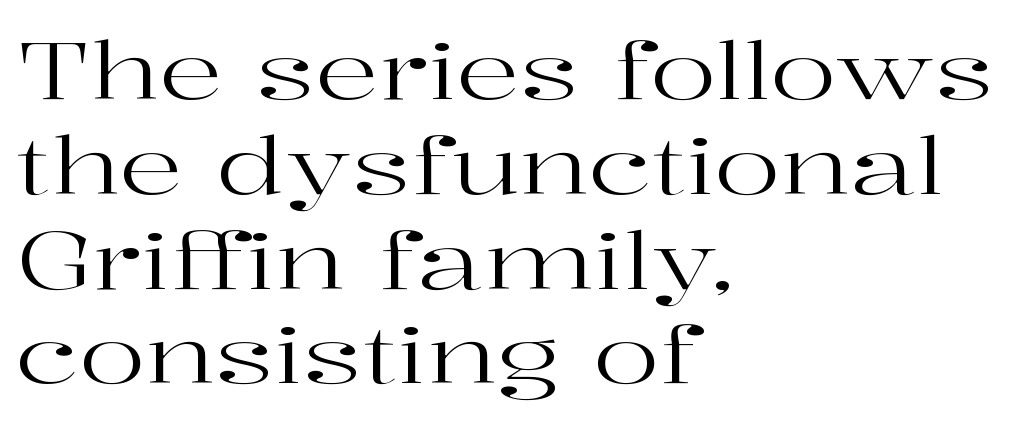
The image shows 79 px regular-weight, wide serif type, upright; set left-aligned, line spacing 1.2x, normal letter spacing, not underlined; high stroke contrast and a medium x-height.
